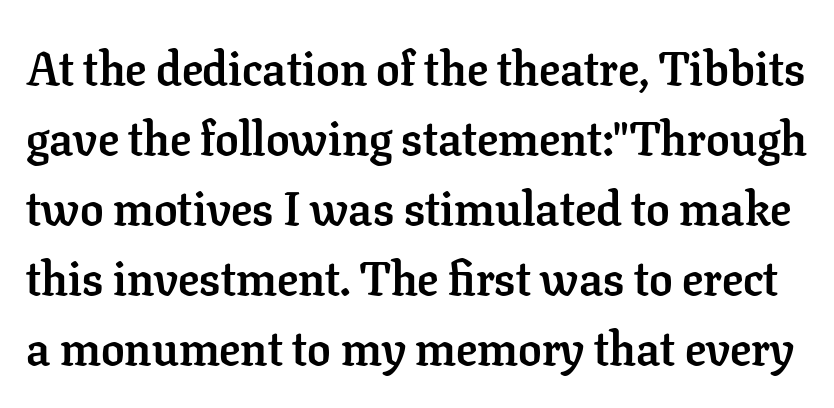
{"serif": "yes", "italic": "no", "bold": "yes", "weight": "semibold", "width": "normal", "stroke_contrast": "low", "x_height": "medium", "monospaced": "no", "underline": "no", "line_spacing": "normal", "line_spacing_ratio": 1.49, "letter_spacing": "normal", "letter_spacing_em": 0.0, "glyph_px": 47}
